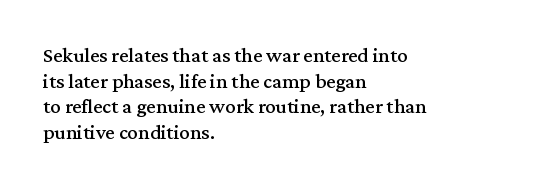
Q: Is the text italic (slanted)? A: No, it is upright.
Q: Is the text underlined? A: No.
Q: How is the paragraph aligned? A: Left-aligned.
Q: Is the spacing between letters normal or unusually wide? A: Normal.
